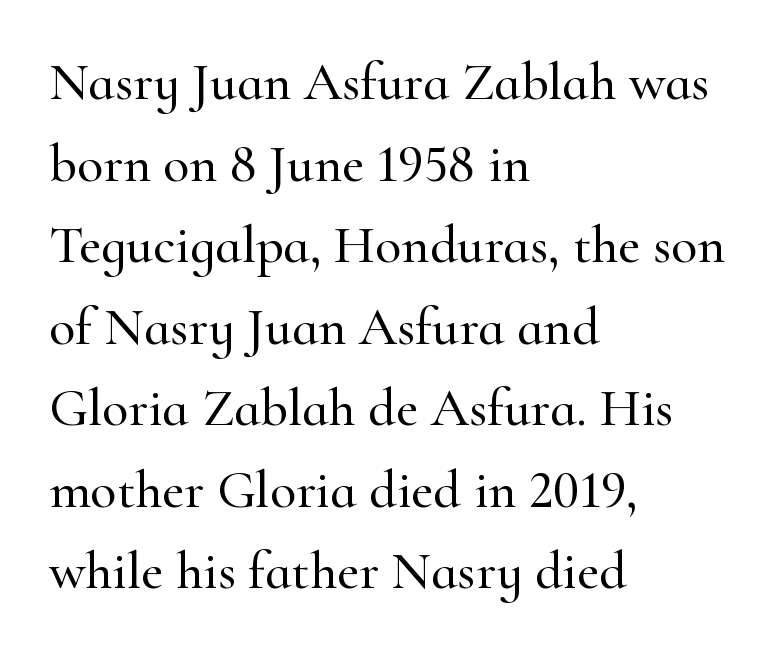
{"serif": "yes", "italic": "no", "width": "normal", "stroke_contrast": "high", "x_height": "small", "monospaced": "no", "underline": "no", "align": "left", "line_spacing": "normal", "line_spacing_ratio": 1.51, "letter_spacing": "normal", "letter_spacing_em": 0.0, "glyph_px": 54}
